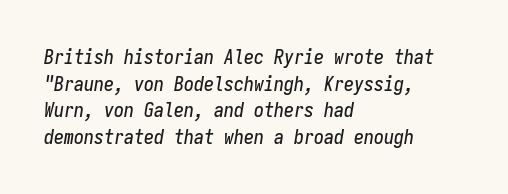
Line beginnings align vertically; line endings do not. This is oblique type, the kind used for emphasis or titles. Normally led — the rows are evenly, conventionally spaced. The area under the type is left untouched. This rendering leaves character spacing at its baseline value.
